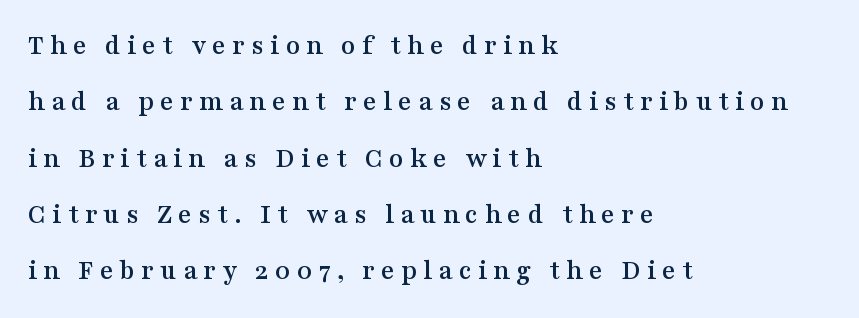
Baseline-to-baseline distance is far greater than the letter height. The characters display serif detailing at their extremities. A typesetter would mark this as roman, not italic. These lines are rendered in a variable-pitch font. Clear beneath every line of the passage.
